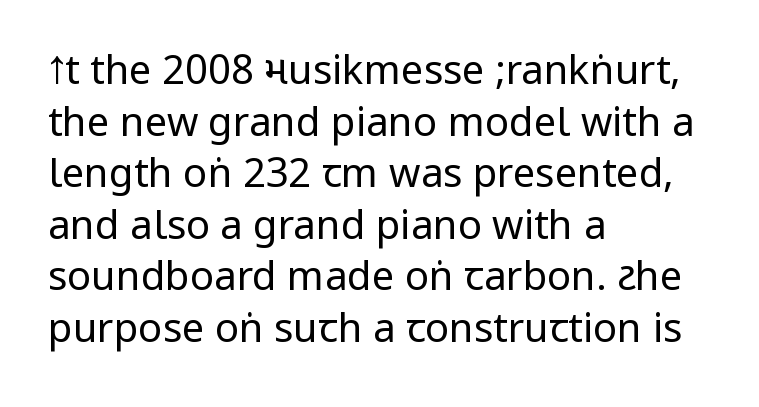
The image shows 40 px regular-weight, condensed sans-serif type, upright; set left-aligned, normal line spacing (1.29x), normal letter spacing, not underlined; low stroke contrast.
